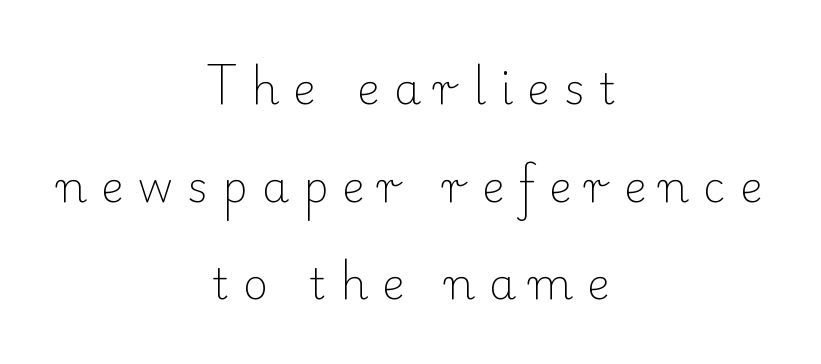
The image shows 43 px light serif type, upright; set centered, loose line spacing (2.27x), unusually wide letter spacing (+0.33 em), not underlined; low stroke contrast and a small x-height.
